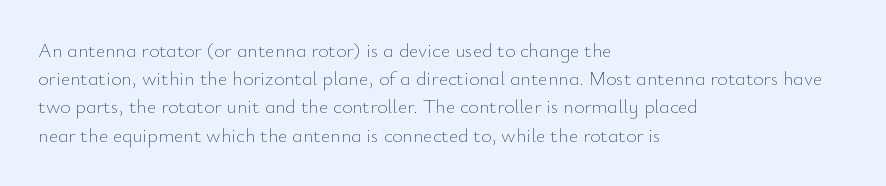
Nobody drew a line under any word here. When letters stand straight like this, we call the style roman or upright. The lines sit at an ordinary, default distance from one another. Summary of weight: not heavy and not bold.
